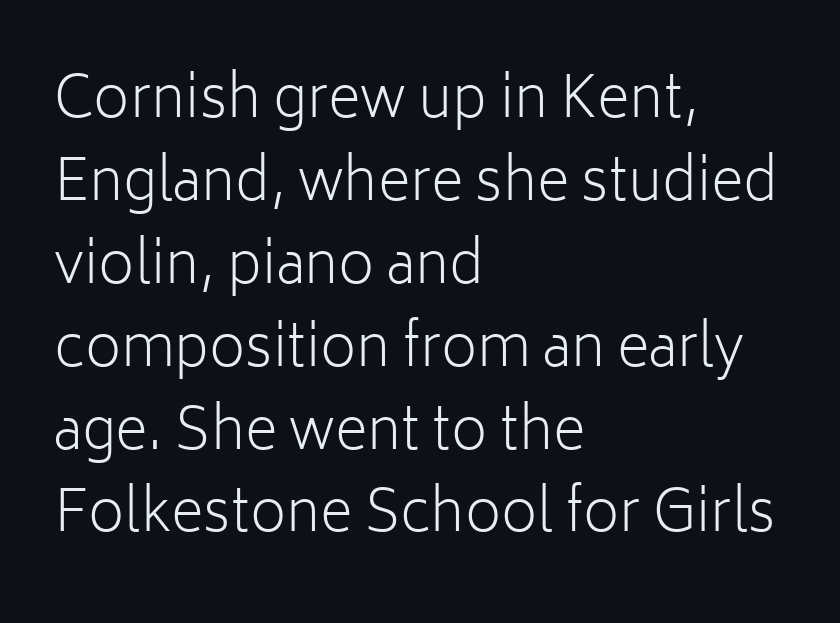
It's the straight-up-and-down kind of type. The typesetting does not lean heavy: it is not bold. This rendering leaves character spacing at its baseline value. Layout note: lines flush left. These lines are rendered in a variable-pitch font.
